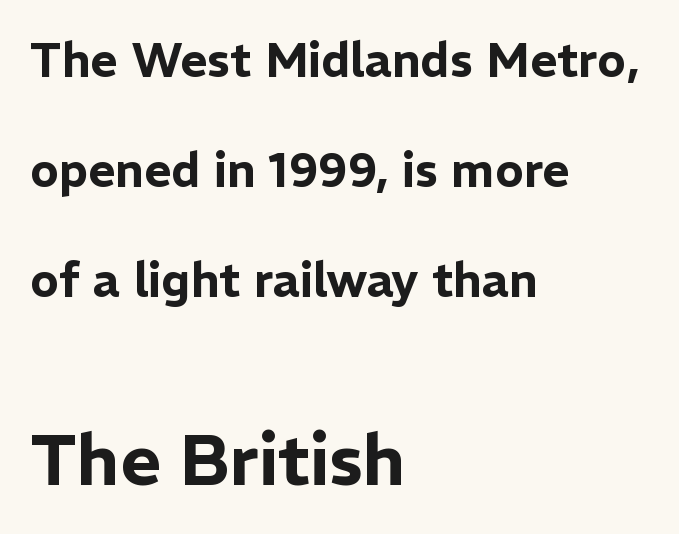
Look at the bottom of the vertical strokes: they stop flat, with no serifs. Varying glyph widths throughout — classic text-font behaviour. These lines keep a tight, regular rhythm from letter to letter. Typesetter's note — lower block bumped up in size, upper block left smaller. A clean baseline with only descenders dipping below it.
